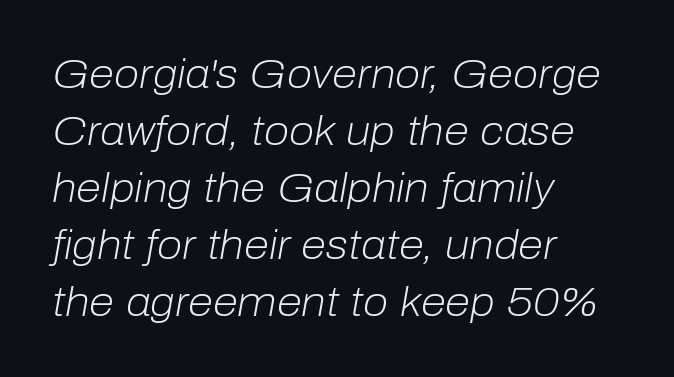
{"italic": "yes", "lean": "right", "slant_degrees": 10, "bold": "no", "weight": "light", "width": "normal", "stroke_contrast": "low", "x_height": "medium", "monospaced": "no", "underline": "no", "align": "left", "line_spacing": "normal", "line_spacing_ratio": 1.39, "letter_spacing": "normal", "letter_spacing_em": 0.0, "glyph_px": 41}
